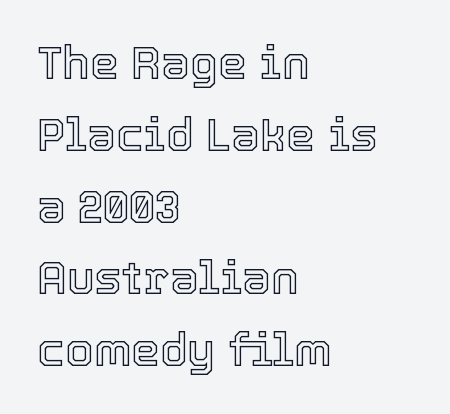
The image shows 46 px text type, upright; set left-aligned, normal line spacing (1.56x), normal letter spacing, not underlined; a medium x-height.
